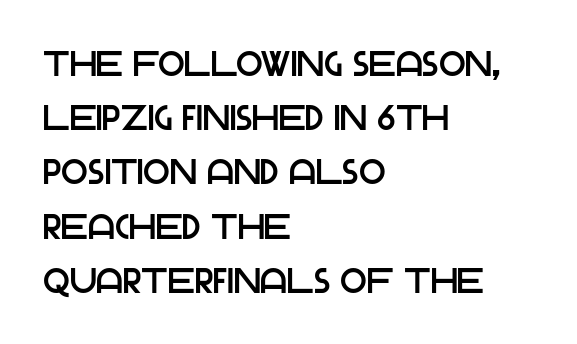
This is the regular roman posture of the typeface. In terms of letterform style, serifs are entirely absent. Does extra space separate the letters? No, they use regular spacing. A classic flush-left, rag-right setting is used for this passage. Spacing verdict: proportional, widths tailored to each character. Baseline-to-baseline distance is the conventional proportion of letter height.
